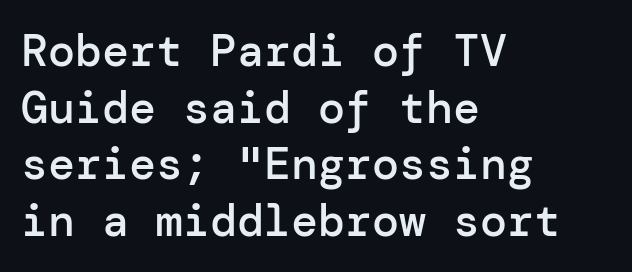
Teacher's note: observe the even left margin — that is flush-left alignment. Does the lettering tilt? It doesn't — this is upright. Set as a demibold, roughly 600 on the weight scale. The space beneath each line is pristine and unruled. The letterforms sit shoulder to shoulder at normal distance. Serif or sans? Sans — the stroke terminals are bare.
